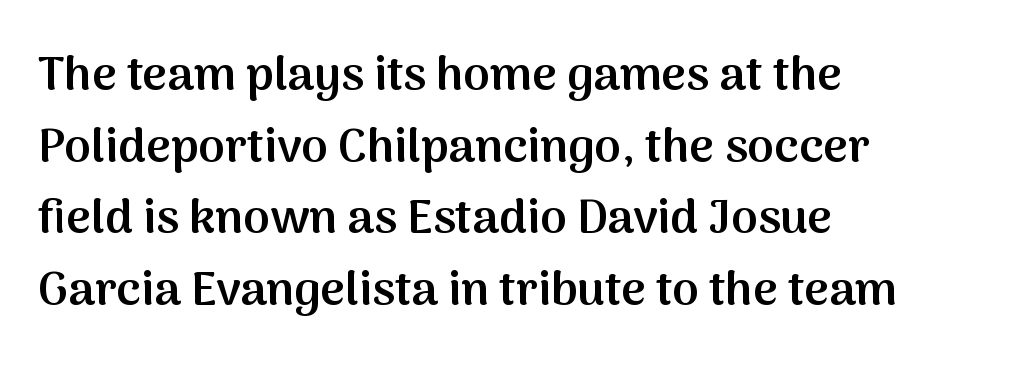
The image shows 48 px semibold sans-serif type, upright; set left-aligned, normal line spacing (1.49x), normal letter spacing, not underlined; medium stroke contrast and a medium x-height.
